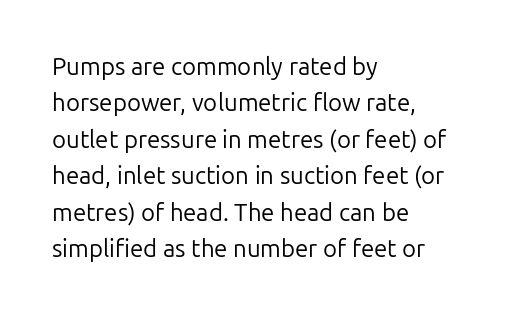
The image shows 24 px text type, upright; set left-aligned, normal line spacing (1.52x), normal letter spacing, not underlined.
